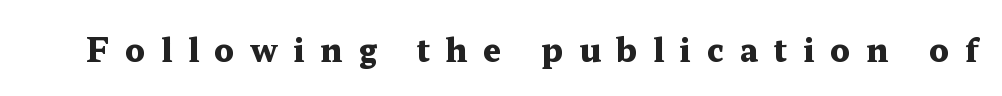
Does the type have serifs? Yes, each stem ends in a small foot. The passage shown has open, widely tracked lettering throughout. The passage shown is typed in a proportional face where columns would drift. If you drew a line through each stem, it would be perfectly vertical. Clear beneath every line of the passage. The rendering uses a bold face; every stroke is thick and dark.
